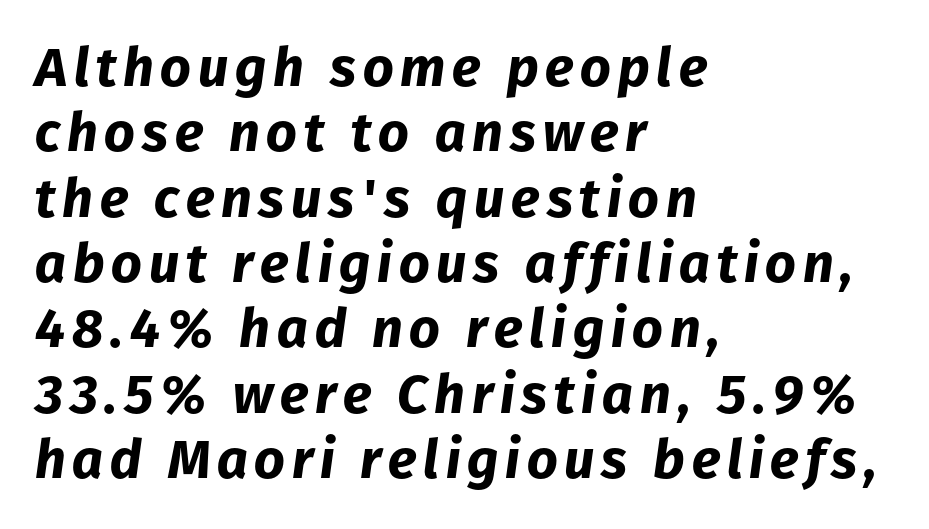
The image shows 54 px bold type, italic (leaning right); set left-aligned, line spacing 1.21x, not underlined; low stroke contrast and a medium x-height.
